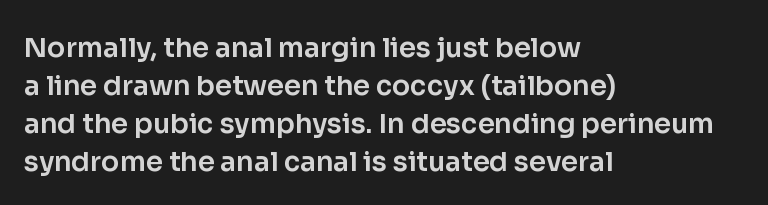
{"italic": "no", "underline": "no", "align": "left", "line_spacing": "normal", "line_spacing_ratio": 1.41, "letter_spacing": "normal", "letter_spacing_em": 0.0, "glyph_px": 27}
